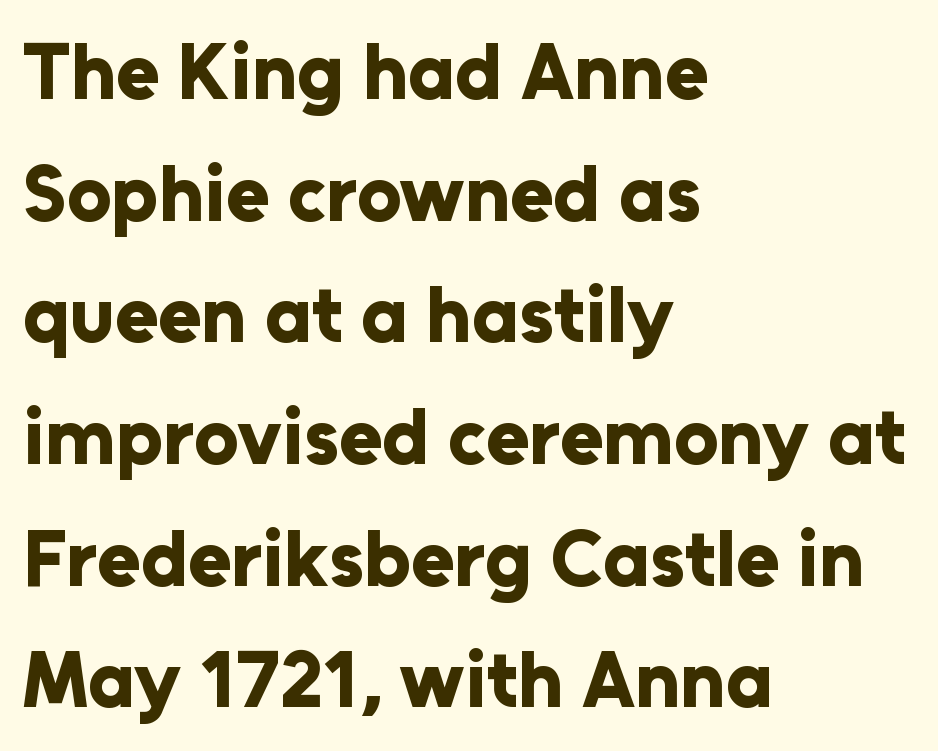
{"serif": "no", "italic": "no", "bold": "yes", "weight": "bold", "width": "normal", "stroke_contrast": "low", "x_height": "medium", "monospaced": "no", "underline": "no", "align": "left", "line_spacing": "normal", "line_spacing_ratio": 1.54, "letter_spacing": "normal", "letter_spacing_em": 0.0, "glyph_px": 79}
